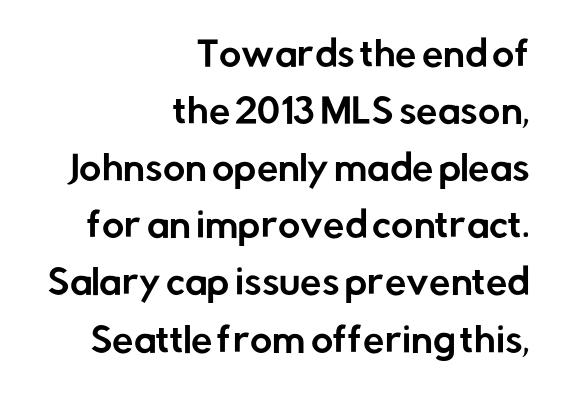
Q: Is the text italic (slanted)? A: No, it is upright.
Q: Is the typeface a serif or a sans-serif typeface? A: Sans-serif.
Q: Is the text underlined? A: No.
Q: How is the paragraph aligned? A: Right-aligned.
Q: Is the spacing between letters normal or unusually wide? A: Normal.
Q: Is the spacing between lines tight, normal or loose? A: Normal.
Q: Width (condensed, normal, or wide)? A: Normal.
Q: Stroke contrast? A: Low.
Q: x-height? A: Medium.
Q: Monospaced? A: No.
